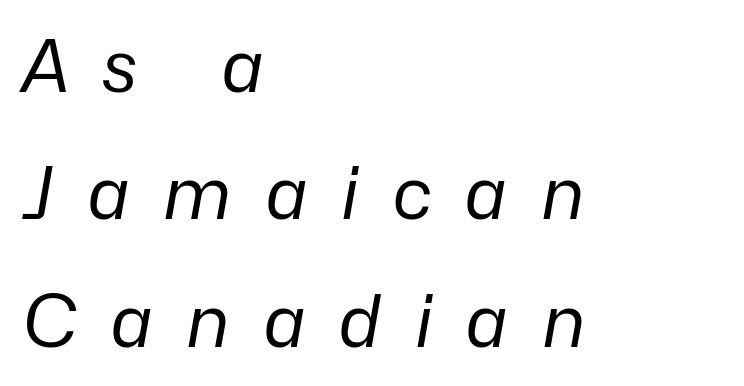
{"italic": "yes", "lean": "right", "slant_degrees": 10, "bold": "no", "weight": "regular", "width": "normal", "stroke_contrast": "low", "x_height": "medium", "monospaced": "no", "underline": "no", "align": "left", "line_spacing_ratio": 1.77, "letter_spacing": "wide", "letter_spacing_em": 0.44, "glyph_px": 72}
